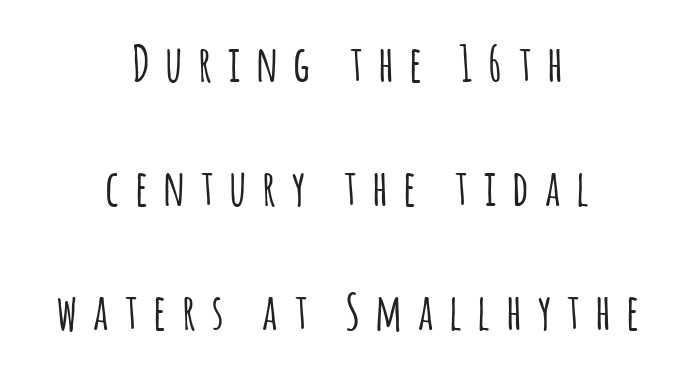
Q: Is the text italic (slanted)? A: No, it is upright.
Q: Is the typeface a serif or a sans-serif typeface? A: Sans-serif.
Q: Is the text underlined? A: No.
Q: How is the paragraph aligned? A: Centered.
Q: Is the spacing between letters normal or unusually wide? A: Unusually wide.
Q: Is the spacing between lines tight, normal or loose? A: Loose.
Q: Width (condensed, normal, or wide)? A: Condensed.
Q: Stroke contrast? A: Low.
Q: x-height? A: Large.
Q: Monospaced? A: No.
